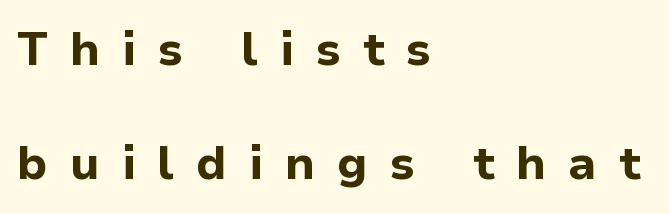
The image shows 47 px bold sans-serif type, upright; set left-aligned, loose line spacing (2.43x), unusually wide letter spacing (+0.47 em), not underlined; low stroke contrast and a medium x-height.
